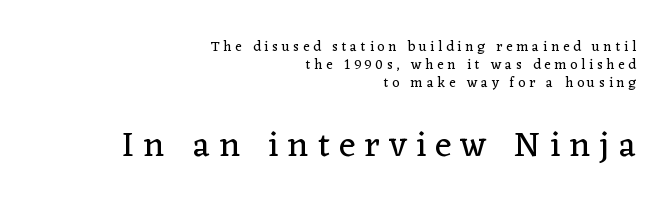
The line-height multiplier appears to be the usual default. The type is letterspaced generously, with wide tracking. Think of a printed novel: that variable character pitch is what you see here. Stems here are at most as thick as an everyday book face. The strip under each line holds only bare page.
